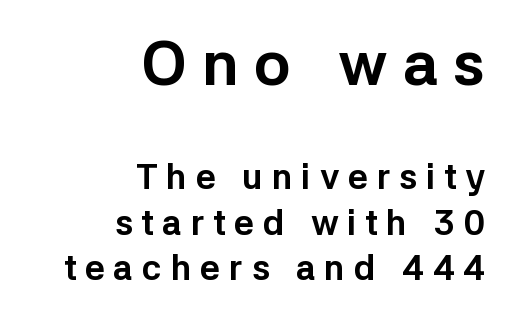
Q: Is the text bold? A: Yes.
Q: Is the text italic (slanted)? A: No, it is upright.
Q: Is the typeface a serif or a sans-serif typeface? A: Sans-serif.
Q: Is the text underlined? A: No.
Q: How is the paragraph aligned? A: Right-aligned.
Q: Is the spacing between letters normal or unusually wide? A: Unusually wide.
Q: Is the spacing between lines tight, normal or loose? A: Normal.
Q: Which block of text is set in a larger size, the first (top) or the second (bottom)? A: The first (top) one.
Q: Width (condensed, normal, or wide)? A: Normal.
Q: Stroke contrast? A: Low.
Q: x-height? A: Medium.
Q: Monospaced? A: No.
